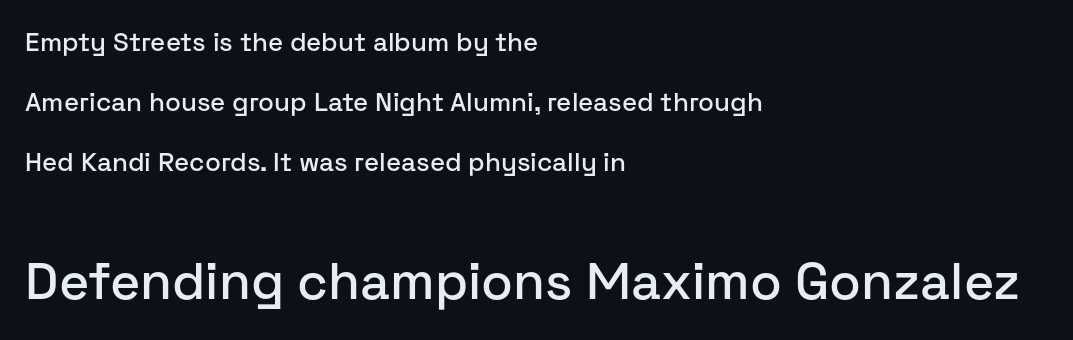
{"serif": "no", "italic": "no", "width": "normal", "stroke_contrast": "low", "x_height": "medium", "monospaced": "no", "underline": "no", "align": "left", "line_spacing": "loose", "line_spacing_ratio": 2.31, "letter_spacing": "normal", "letter_spacing_em": 0.0, "larger_block": "second", "size_ratio": 2.0, "glyph_px": 52}
